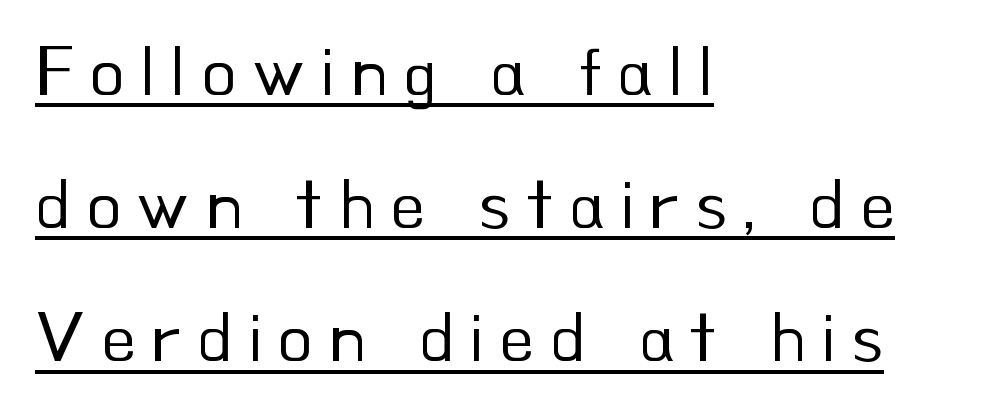
Q: Is the text bold? A: No.
Q: Is the text italic (slanted)? A: No, it is upright.
Q: Is the typeface a serif or a sans-serif typeface? A: Sans-serif.
Q: Is the text underlined? A: Yes.
Q: How is the paragraph aligned? A: Left-aligned.
Q: Is the spacing between letters normal or unusually wide? A: Unusually wide.
Q: Width (condensed, normal, or wide)? A: Normal.
Q: Stroke contrast? A: Low.
Q: x-height? A: Small.
Q: Monospaced? A: No.
